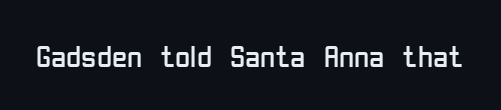
The image shows 31 px regular-weight, condensed sans-serif type, upright; set normal letter spacing, not underlined; low stroke contrast and a medium x-height.
